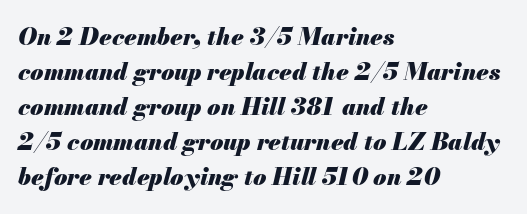
{"italic": "yes", "lean": "right", "slant_degrees": 13, "bold": "yes", "underline": "no", "align": "left", "line_spacing": "normal", "line_spacing_ratio": 1.46, "letter_spacing": "normal", "letter_spacing_em": 0.0, "glyph_px": 24}
